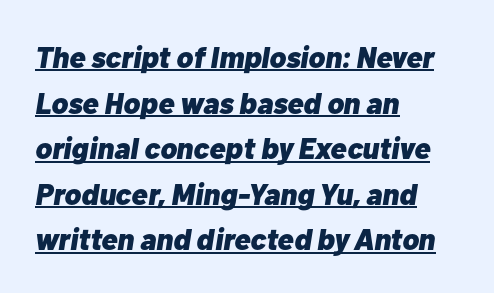
The image shows 30 px heavy type, italic (leaning right); set left-aligned, normal line spacing (1.52x), normal letter spacing, underlined; low stroke contrast and a medium x-height.
